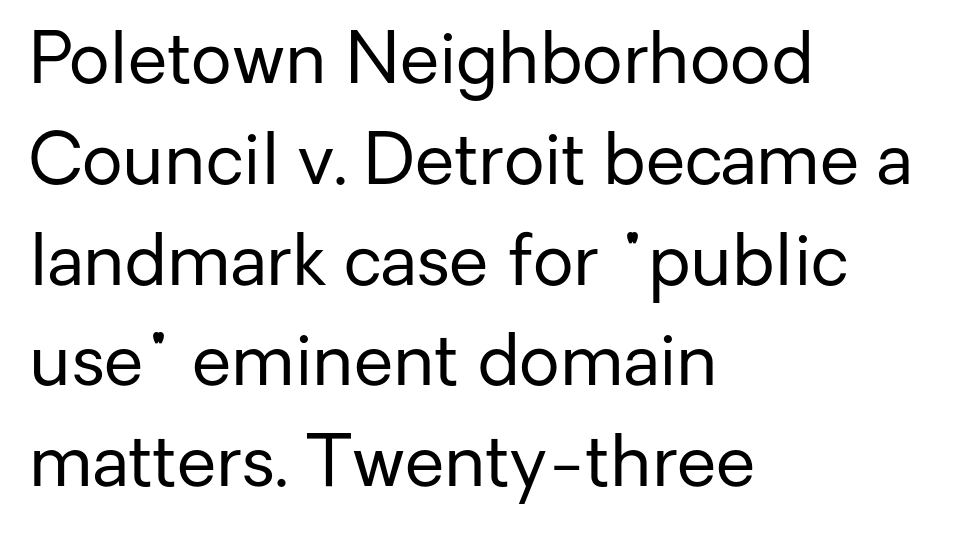
The image shows 71 px regular-weight sans-serif type, upright; set left-aligned, normal line spacing (1.42x), normal letter spacing, not underlined; low stroke contrast and a medium x-height.
